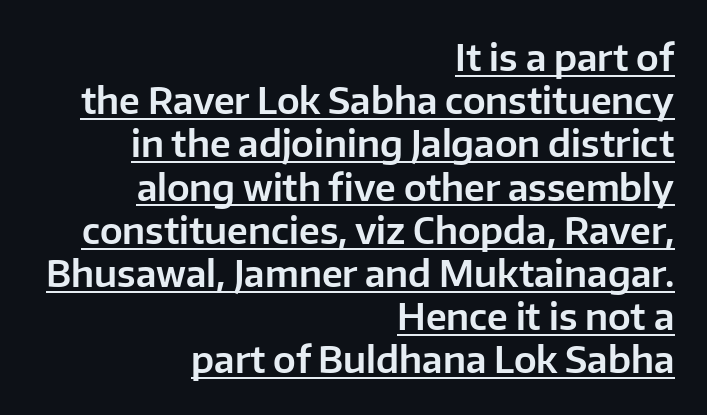
{"serif": "no", "italic": "no", "width": "normal", "stroke_contrast": "low", "x_height": "medium", "monospaced": "no", "underline": "yes", "align": "right", "line_spacing_ratio": 1.2, "letter_spacing": "normal", "letter_spacing_em": 0.0, "glyph_px": 36}
